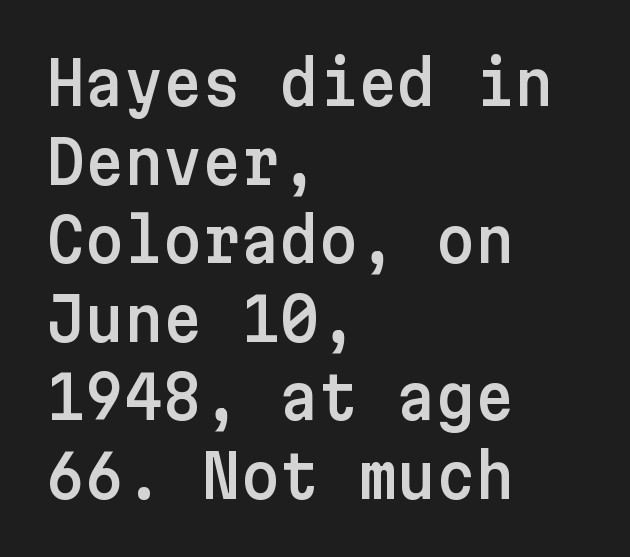
{"serif": "no", "italic": "no", "width": "normal", "stroke_contrast": "low", "x_height": "medium", "underline": "no", "align": "left", "line_spacing": "normal", "line_spacing_ratio": 1.31, "letter_spacing": "normal", "letter_spacing_em": 0.0, "glyph_px": 60}
